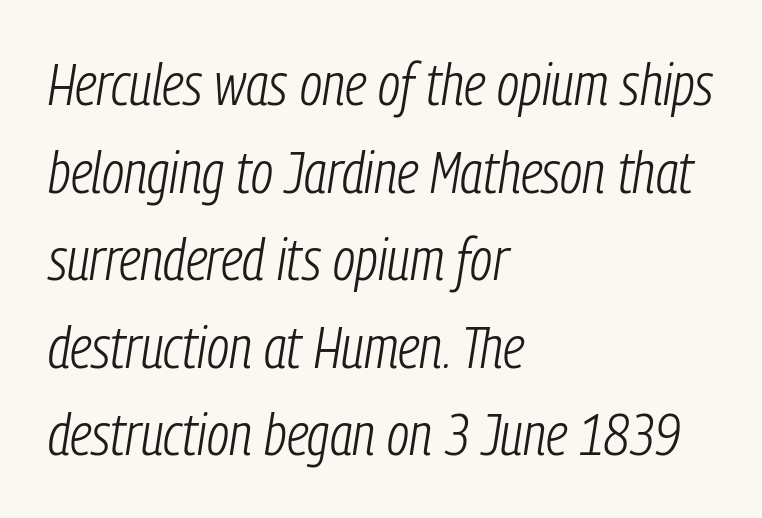
{"italic": "yes", "lean": "right", "slant_degrees": 9, "bold": "no", "weight": "light", "width": "condensed", "stroke_contrast": "low", "x_height": "medium", "monospaced": "no", "underline": "no", "align": "left", "line_spacing": "normal", "line_spacing_ratio": 1.51, "letter_spacing": "normal", "letter_spacing_em": 0.0, "glyph_px": 58}
